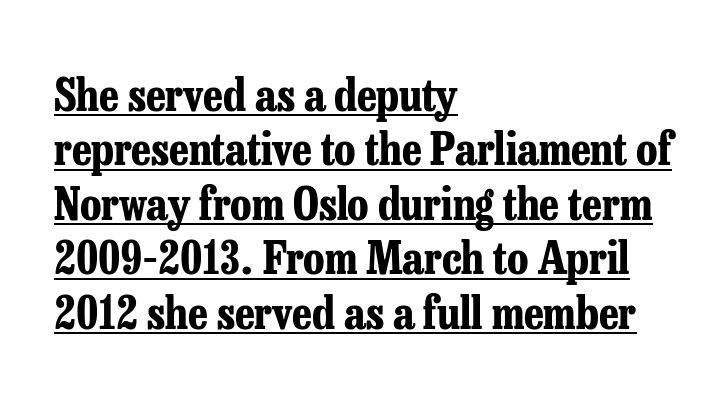
Q: Is the text bold? A: Yes.
Q: Is the text italic (slanted)? A: No, it is upright.
Q: Is the typeface a serif or a sans-serif typeface? A: Serif.
Q: Is the text underlined? A: Yes.
Q: How is the paragraph aligned? A: Left-aligned.
Q: Is the spacing between letters normal or unusually wide? A: Normal.
Q: Width (condensed, normal, or wide)? A: Condensed.
Q: Stroke contrast? A: Low.
Q: x-height? A: Medium.
Q: Monospaced? A: No.
